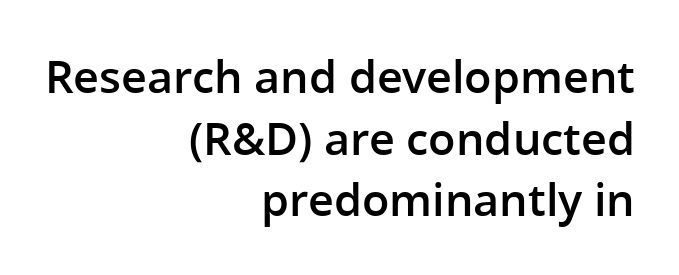
Serifs: no, the terminals of the letterforms are clean. Teacher's note: observe the even right margin — that is flush-right alignment. Italic: no, the glyphs are upright roman. The zone under the glyphs is completely vacant.
